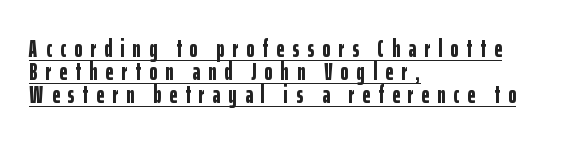
The image shows 24 px bold type, upright; set left-aligned, tight line spacing (0.96x), unusually wide letter spacing (+0.34 em), underlined.
